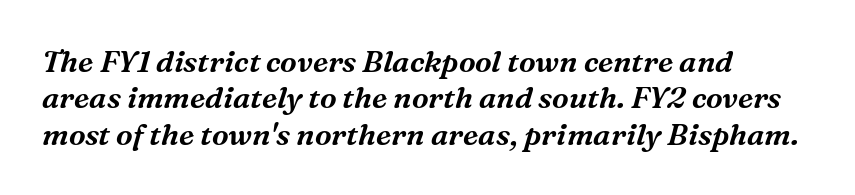
Bare-footed words on every line. You can tell from the footed stems that serif type was used. The setting favours the left margin, as ordinary paragraphs usually do. Spacing between characters is what you'd get straight out of the box.
